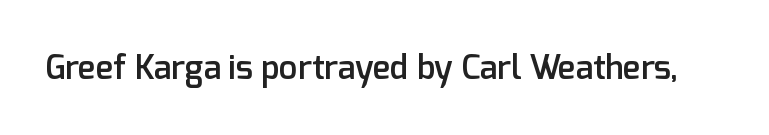
{"serif": "no", "italic": "no", "bold": "semi", "weight": "semibold", "width": "normal", "stroke_contrast": "low", "x_height": "medium", "monospaced": "no", "underline": "no", "letter_spacing": "normal", "letter_spacing_em": 0.0, "glyph_px": 33}
